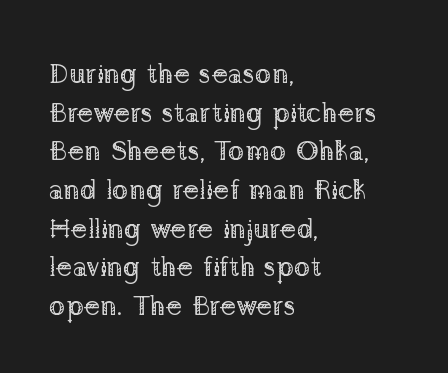
{"serif": "yes", "italic": "no", "bold": "no", "weight": "regular", "width": "normal", "stroke_contrast": "low", "x_height": "medium", "monospaced": "no", "underline": "no", "align": "left", "line_spacing": "normal", "line_spacing_ratio": 1.38, "letter_spacing": "normal", "letter_spacing_em": 0.0, "glyph_px": 28}
